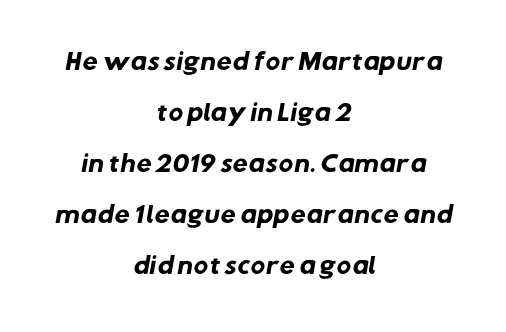
{"bold": "yes", "underline": "no", "align": "center", "line_spacing": "loose", "line_spacing_ratio": 2.32, "letter_spacing": "normal", "letter_spacing_em": 0.0, "glyph_px": 22}
